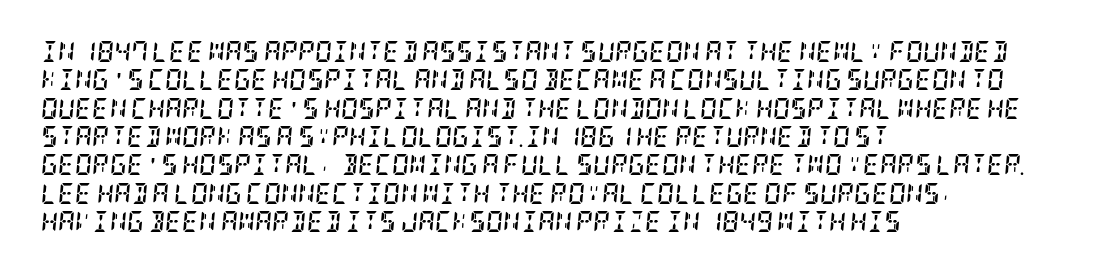
What stands out about the letter spacing? Nothing — it is the standard amount. Each row of text sits above clean, open space. A classic flush-left, rag-right setting is used for this passage. Stroke thickness is high; the sample reads as a true bold.
